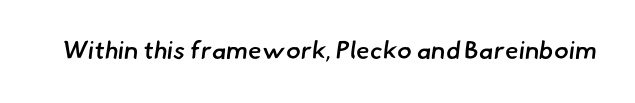
{"bold": "semi", "underline": "no", "letter_spacing": "normal", "letter_spacing_em": 0.0, "glyph_px": 25}
